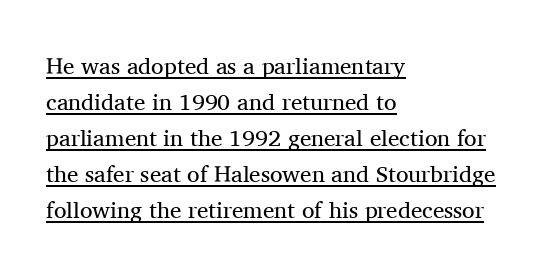
Q: Is the text bold? A: No.
Q: Is the text italic (slanted)? A: No, it is upright.
Q: Is the text underlined? A: Yes.
Q: How is the paragraph aligned? A: Left-aligned.
Q: Is the spacing between letters normal or unusually wide? A: Normal.
Q: Is the spacing between lines tight, normal or loose? A: Normal.
